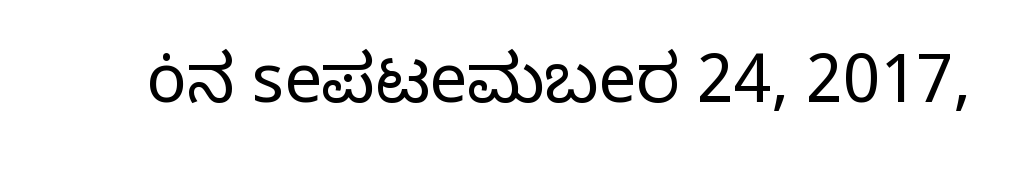
The image shows 67 px regular-weight sans-serif type, upright; set normal letter spacing, not underlined; low stroke contrast and a medium x-height.
